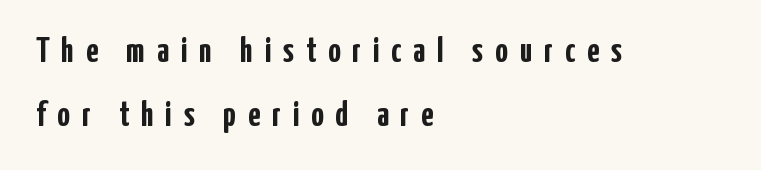
Q: Is the text bold? A: Yes.
Q: Is the text italic (slanted)? A: No, it is upright.
Q: Is the typeface a serif or a sans-serif typeface? A: Sans-serif.
Q: Is the text underlined? A: No.
Q: How is the paragraph aligned? A: Left-aligned.
Q: Is the spacing between letters normal or unusually wide? A: Unusually wide.
Q: Width (condensed, normal, or wide)? A: Condensed.
Q: Stroke contrast? A: Low.
Q: x-height? A: Medium.
Q: Monospaced? A: No.
